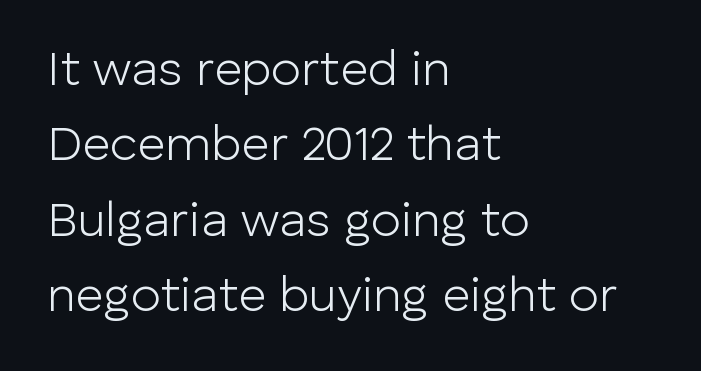
Q: Is the text bold? A: No.
Q: Is the text italic (slanted)? A: No, it is upright.
Q: Is the typeface a serif or a sans-serif typeface? A: Sans-serif.
Q: Is the text underlined? A: No.
Q: How is the paragraph aligned? A: Left-aligned.
Q: Is the spacing between letters normal or unusually wide? A: Normal.
Q: Is the spacing between lines tight, normal or loose? A: Normal.
Q: Width (condensed, normal, or wide)? A: Normal.
Q: Stroke contrast? A: Low.
Q: x-height? A: Medium.
Q: Monospaced? A: No.
